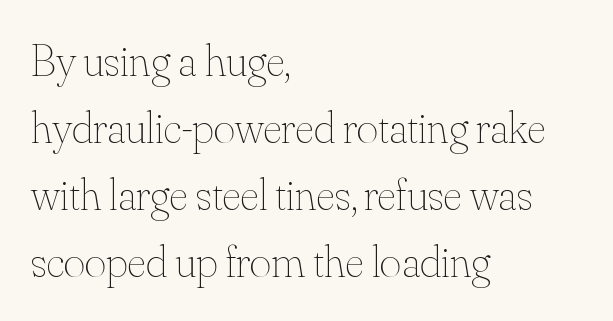
The image shows 46 px thin type, upright; set left-aligned, normal line spacing (1.46x), normal letter spacing, not underlined; medium stroke contrast and a small x-height.
